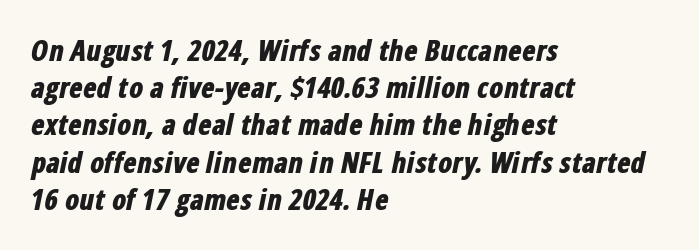
The image shows 28 px bold, condensed type, italic (leaning right); set left-aligned, normal line spacing (1.33x), normal letter spacing, not underlined; low stroke contrast and a medium x-height.
